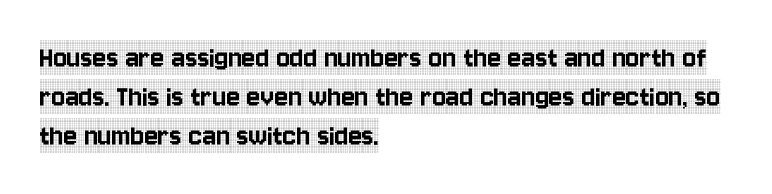
{"serif": "yes", "italic": "no", "width": "condensed", "x_height": "large", "monospaced": "no", "underline": "no", "align": "left", "line_spacing_ratio": 1.22, "letter_spacing": "normal", "letter_spacing_em": 0.0, "glyph_px": 32}
